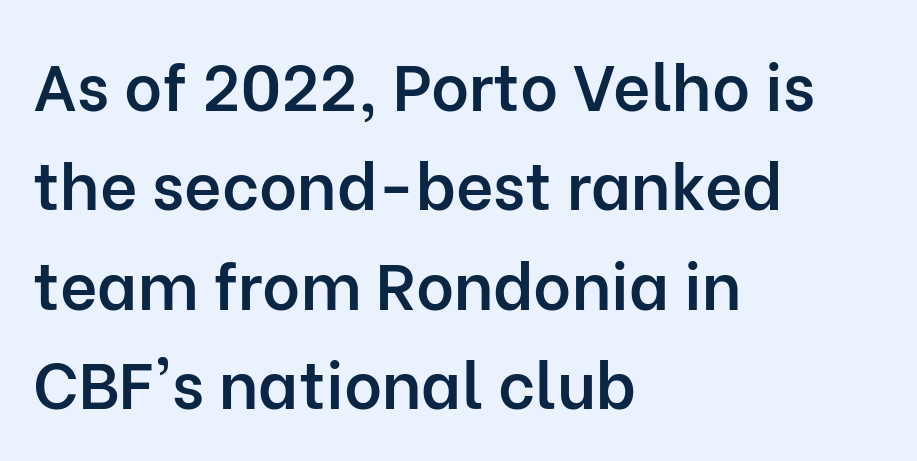
{"serif": "no", "italic": "no", "bold": "semi", "weight": "semibold", "width": "normal", "stroke_contrast": "low", "x_height": "medium", "monospaced": "no", "underline": "no", "align": "left", "line_spacing": "normal", "line_spacing_ratio": 1.53, "letter_spacing": "normal", "letter_spacing_em": 0.0, "glyph_px": 65}
